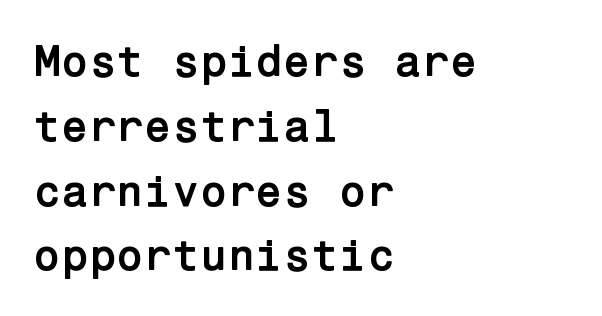
I'd describe the lettering as bold — thick and assertive. You could call the tracking neutral — neither tight nor loose. These lines are set flush left with a ragged right edge. Is there any slant? The stems are plumb. If you measured baseline to baseline, you'd find a middling distance.
